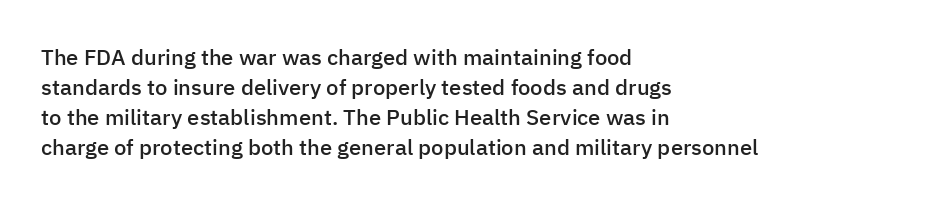
{"italic": "no", "bold": "semi", "underline": "no", "align": "left", "line_spacing": "normal", "line_spacing_ratio": 1.37, "letter_spacing": "normal", "letter_spacing_em": 0.0, "glyph_px": 22}
